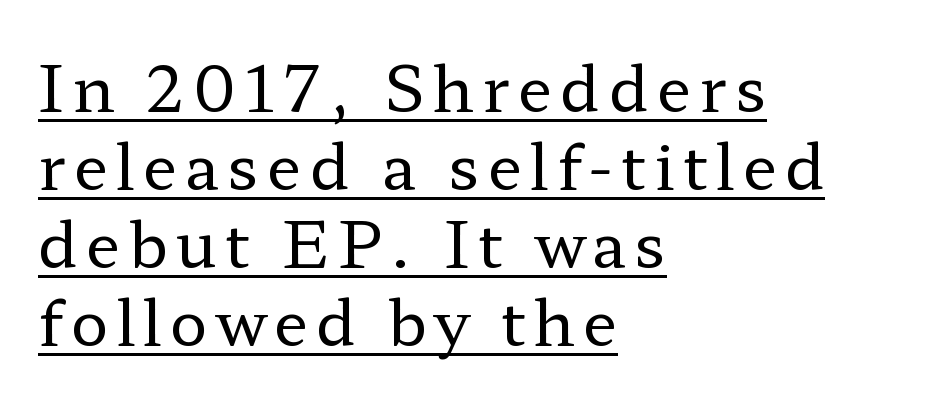
The image shows 63 px regular-weight, wide serif type, upright; set left-aligned, line spacing 1.24x, underlined; low stroke contrast and a medium x-height.
